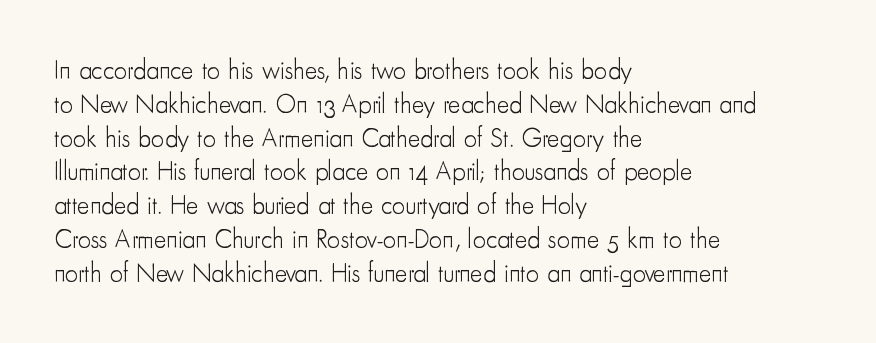
Q: Is the text bold? A: No.
Q: Is the text italic (slanted)? A: No, it is upright.
Q: Is the text underlined? A: No.
Q: How is the paragraph aligned? A: Left-aligned.
Q: Is the spacing between letters normal or unusually wide? A: Normal.
Q: Is the spacing between lines tight, normal or loose? A: Normal.
